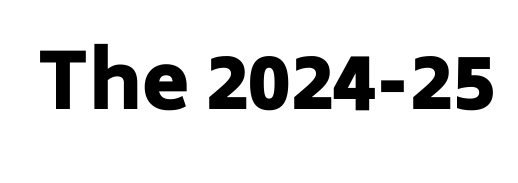
{"serif": "no", "italic": "no", "bold": "yes", "weight": "heavy", "width": "normal", "stroke_contrast": "low", "x_height": "medium", "monospaced": "no", "underline": "no", "letter_spacing": "normal", "letter_spacing_em": 0.0, "glyph_px": 77}
